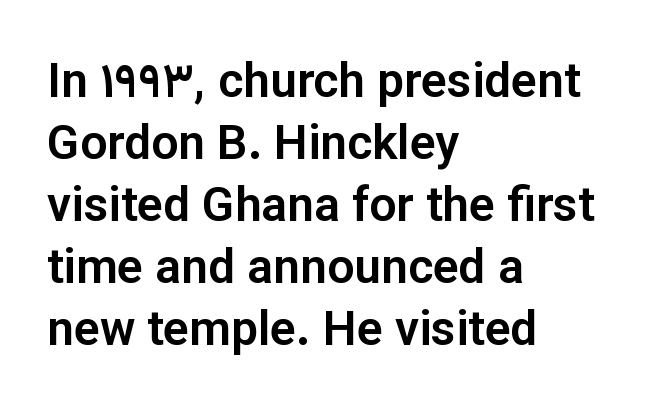
The image shows 48 px sans-serif type, upright; set left-aligned, normal line spacing (1.29x), normal letter spacing, not underlined; low stroke contrast and a medium x-height.
